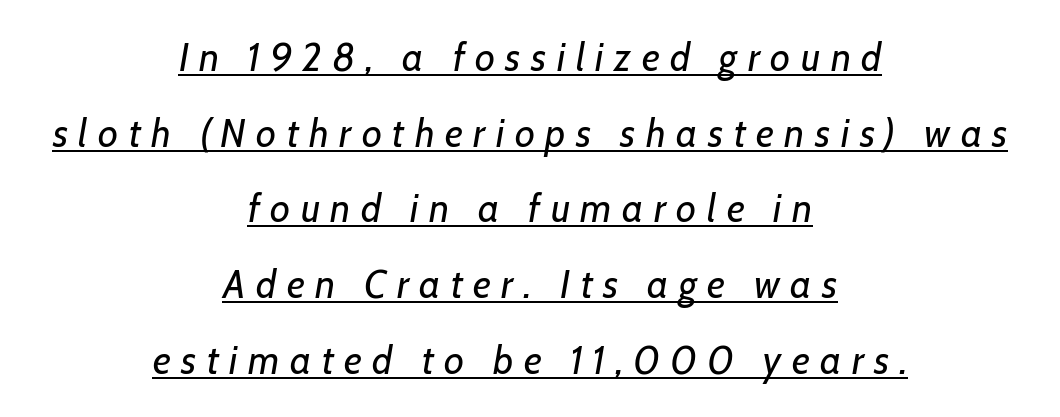
The image shows 39 px regular-weight type, italic (leaning right); set centered, loose line spacing (1.94x), unusually wide letter spacing (+0.27 em), underlined; low stroke contrast and a medium x-height.
